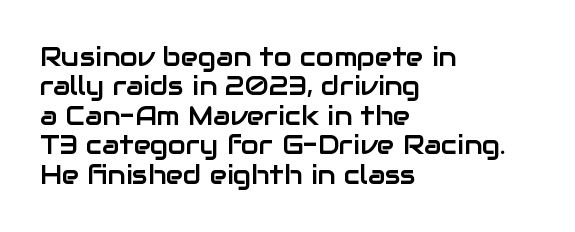
The rag falls on the right side of this text block. The vertical gap from one line to the next is small. Observe the ordinary spacing: letters are neighbours, not strangers. No word sits above an underline. Upright lettering throughout.
